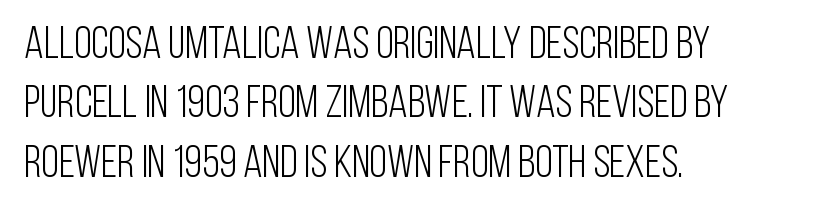
Q: Is the text bold? A: No.
Q: Is the text italic (slanted)? A: No, it is upright.
Q: Is the typeface a serif or a sans-serif typeface? A: Sans-serif.
Q: Is the text underlined? A: No.
Q: How is the paragraph aligned? A: Left-aligned.
Q: Is the spacing between letters normal or unusually wide? A: Normal.
Q: Is the spacing between lines tight, normal or loose? A: Normal.
Q: Width (condensed, normal, or wide)? A: Condensed.
Q: Stroke contrast? A: Low.
Q: x-height? A: Large.
Q: Monospaced? A: No.
